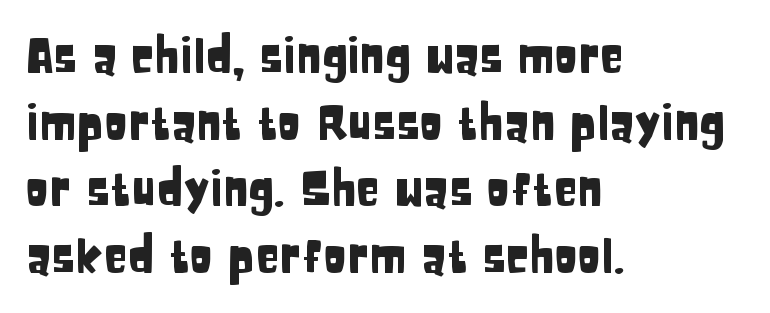
{"serif": "no", "italic": "no", "width": "condensed", "stroke_contrast": "low", "x_height": "large", "monospaced": "no", "underline": "no", "align": "left", "line_spacing": "normal", "line_spacing_ratio": 1.39, "letter_spacing": "normal", "letter_spacing_em": 0.0, "glyph_px": 48}
